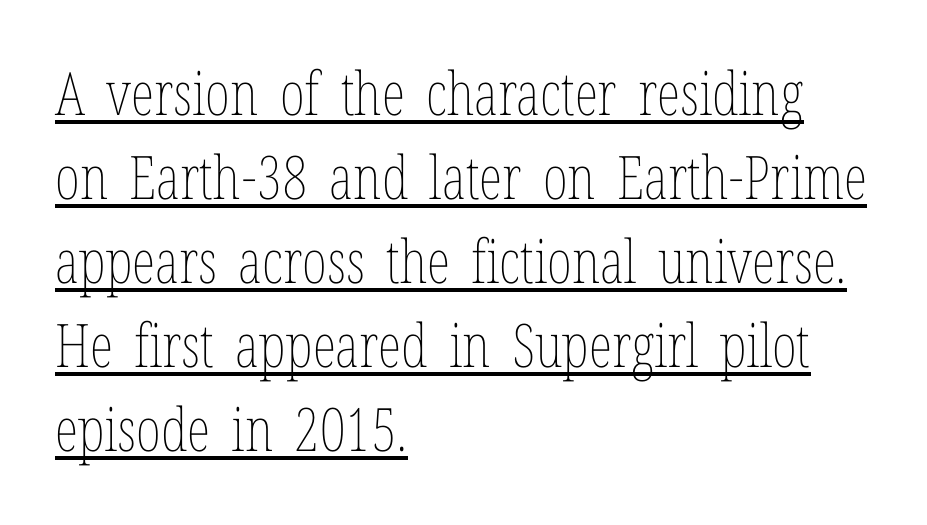
Q: Is the text bold? A: No.
Q: Is the text italic (slanted)? A: No, it is upright.
Q: Is the text underlined? A: Yes.
Q: How is the paragraph aligned? A: Left-aligned.
Q: Is the spacing between letters normal or unusually wide? A: Normal.
Q: Is the spacing between lines tight, normal or loose? A: Normal.
Q: Width (condensed, normal, or wide)? A: Condensed.
Q: Stroke contrast? A: Low.
Q: x-height? A: Medium.
Q: Monospaced? A: No.
